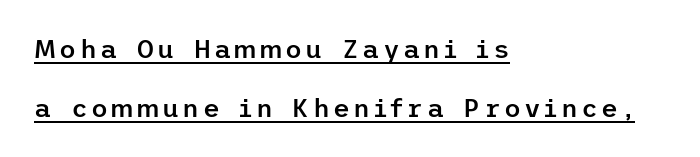
The image shows 26 px text type, upright; set left-aligned, loose line spacing (2.26x), underlined.
